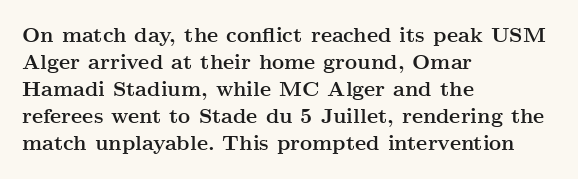
Q: Is the text bold? A: Yes.
Q: Is the text italic (slanted)? A: No, it is upright.
Q: Is the text underlined? A: No.
Q: How is the paragraph aligned? A: Left-aligned.
Q: Is the spacing between letters normal or unusually wide? A: Normal.
Q: Is the spacing between lines tight, normal or loose? A: Normal.
